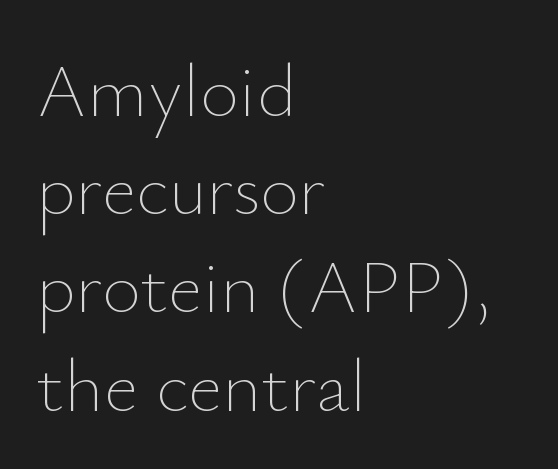
{"italic": "no", "bold": "no", "weight": "thin", "width": "normal", "stroke_contrast": "low", "x_height": "small", "monospaced": "no", "underline": "no", "align": "left", "line_spacing": "normal", "line_spacing_ratio": 1.31, "letter_spacing": "normal", "letter_spacing_em": 0.0, "glyph_px": 75}
